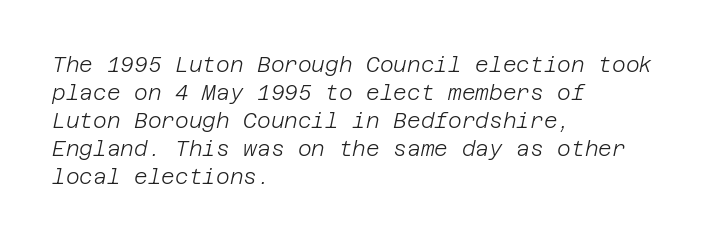
The lines are quadded left. Horizontal bands of white between lines are of average thickness. No extra tracking has been applied to these lines. You can tell it's italic because the verticals aren't actually vertical. Weight: not bold — regular or lighter.
